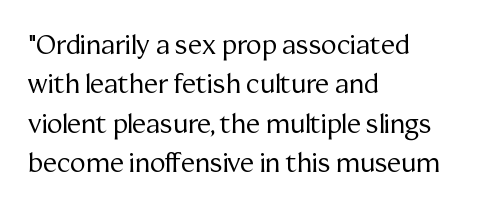
The image shows 26 px text type, upright; set left-aligned, normal line spacing (1.51x), normal letter spacing, not underlined.
